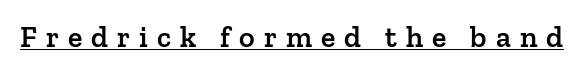
Q: Is the text bold? A: Semi-bold.
Q: Is the text italic (slanted)? A: No, it is upright.
Q: Is the typeface a serif or a sans-serif typeface? A: Serif.
Q: Is the text underlined? A: Yes.
Q: Is the spacing between letters normal or unusually wide? A: Unusually wide.
Q: Width (condensed, normal, or wide)? A: Normal.
Q: Stroke contrast? A: Low.
Q: x-height? A: Medium.
Q: Monospaced? A: No.
